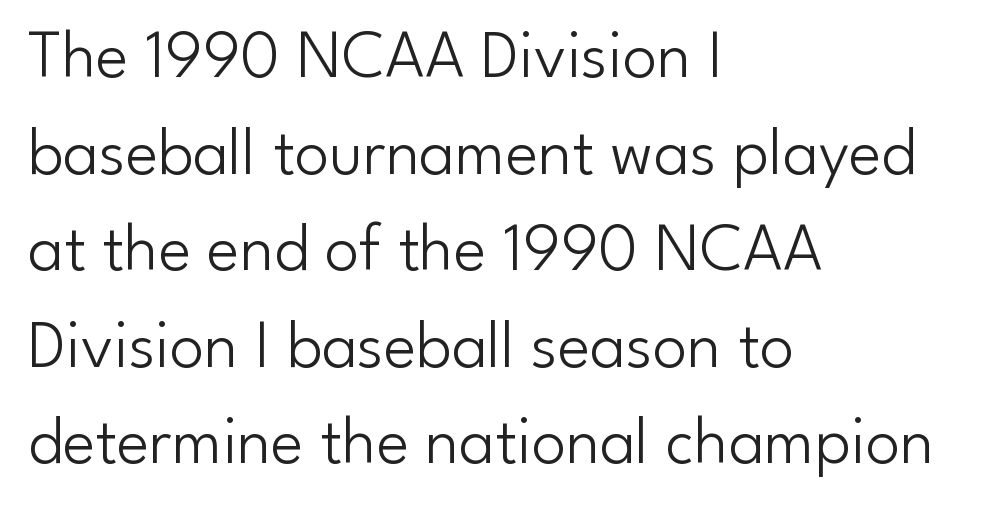
{"serif": "no", "italic": "no", "bold": "no", "weight": "light", "width": "normal", "stroke_contrast": "low", "x_height": "small", "monospaced": "no", "underline": "no", "align": "left", "line_spacing": "normal", "line_spacing_ratio": 1.4, "letter_spacing": "normal", "letter_spacing_em": 0.0, "glyph_px": 69}
